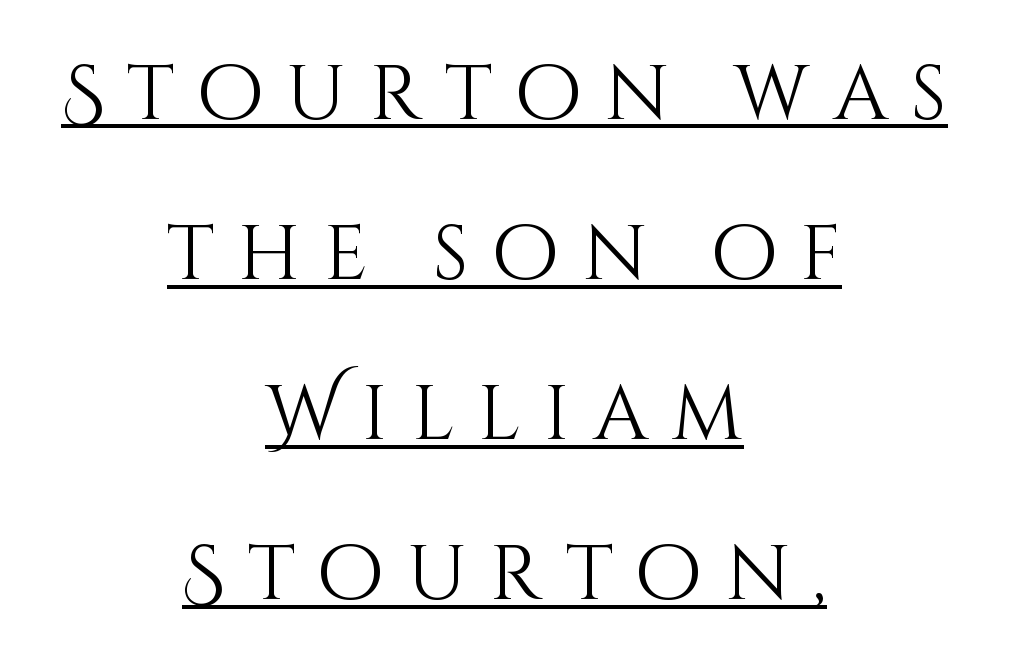
{"italic": "no", "bold": "no", "weight": "light", "width": "normal", "stroke_contrast": "medium", "x_height": "large", "monospaced": "no", "underline": "yes", "align": "center", "line_spacing": "loose", "line_spacing_ratio": 2.08, "letter_spacing": "wide", "letter_spacing_em": 0.3, "glyph_px": 77}
